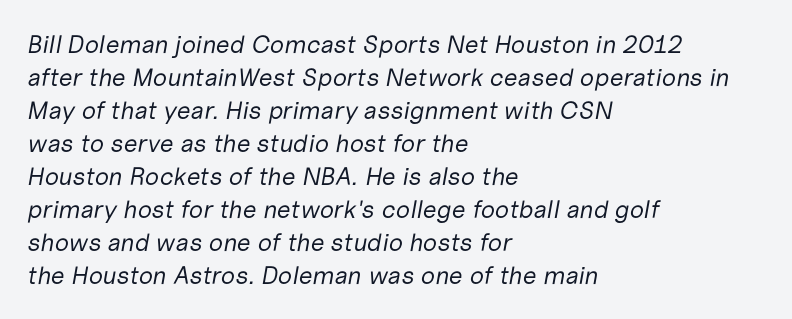
The image shows 25 px text type, italic (leaning right); set left-aligned, normal line spacing (1.32x), normal letter spacing, not underlined.
